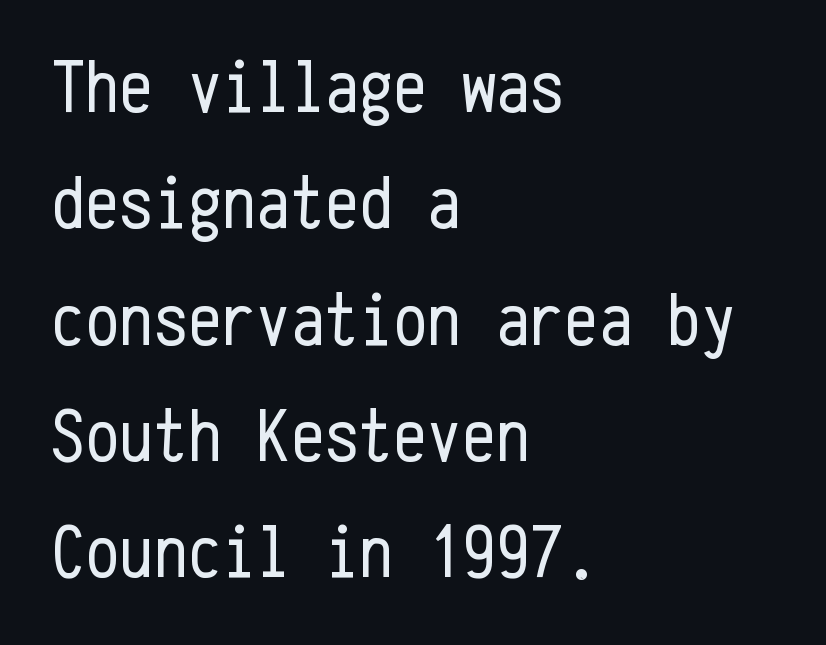
Heaviness? Minimal to ordinary, like unemphasized prose. The rendering uses a moderate line-height, typical for paragraphs. When letters stand straight like this, we call the style roman or upright. The area under the type is left untouched. Every row of glyphs begins at an identical x-position on the left.
